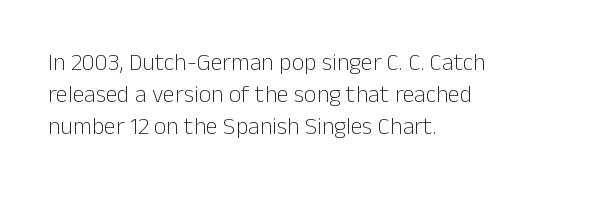
The strip under each line holds only bare page. You could call the tracking neutral — neither tight nor loose. Where is the straight margin? On the left. Upright lettering throughout. The weight tops out at a normal text grade.
